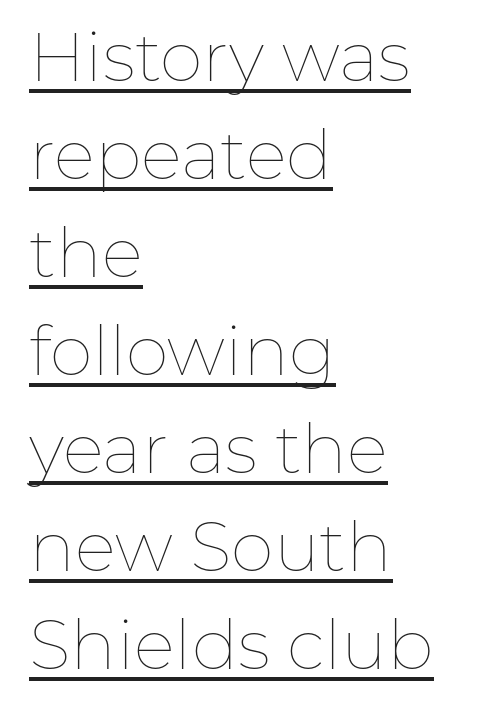
Q: Is the text bold? A: No.
Q: Is the text italic (slanted)? A: No, it is upright.
Q: Is the text underlined? A: Yes.
Q: How is the paragraph aligned? A: Left-aligned.
Q: Is the spacing between letters normal or unusually wide? A: Normal.
Q: Is the spacing between lines tight, normal or loose? A: Normal.
Q: Width (condensed, normal, or wide)? A: Normal.
Q: Stroke contrast? A: Low.
Q: x-height? A: Medium.
Q: Monospaced? A: No.
